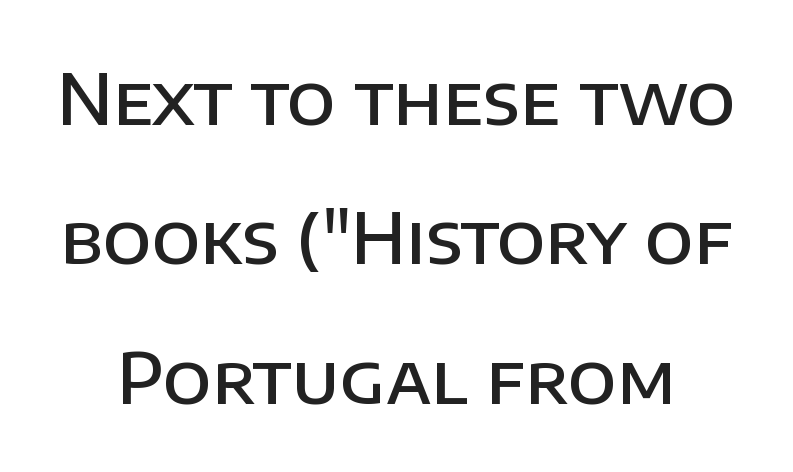
The characters look somewhat weighty, a semibold short of true bold. No extra tracking has been applied to these lines. Examine the stroke ends and you'll find no serifs. Rule under the text: the space is simply empty. Vertical strokes here are truly vertical.
